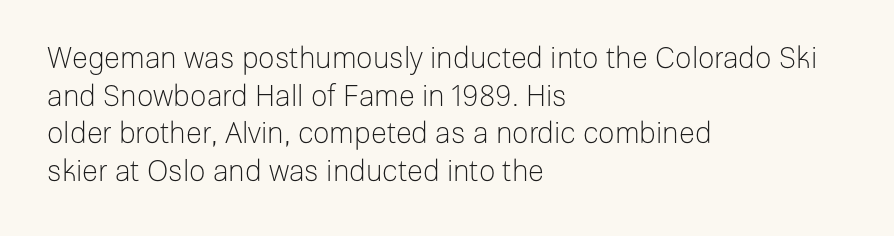
The image shows 29 px light sans-serif type, upright; set left-aligned, normal line spacing (1.3x), normal letter spacing, not underlined; low stroke contrast and a medium x-height.
